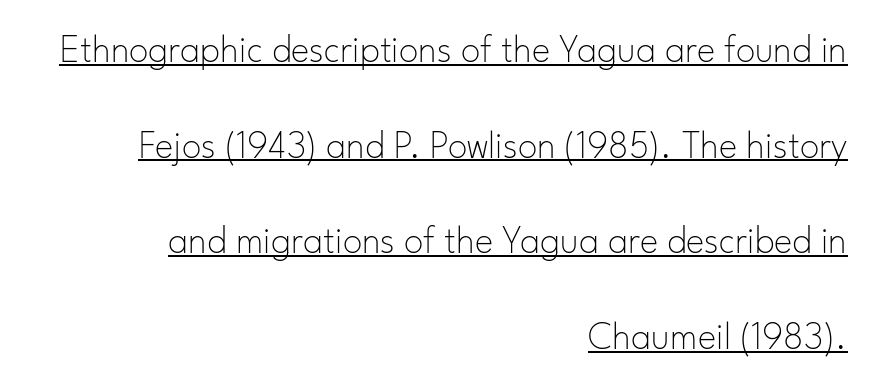
Q: Is the text bold? A: No.
Q: Is the text italic (slanted)? A: No, it is upright.
Q: Is the typeface a serif or a sans-serif typeface? A: Sans-serif.
Q: Is the text underlined? A: Yes.
Q: How is the paragraph aligned? A: Right-aligned.
Q: Is the spacing between letters normal or unusually wide? A: Normal.
Q: Is the spacing between lines tight, normal or loose? A: Loose.
Q: Width (condensed, normal, or wide)? A: Normal.
Q: Stroke contrast? A: Low.
Q: x-height? A: Small.
Q: Monospaced? A: No.
